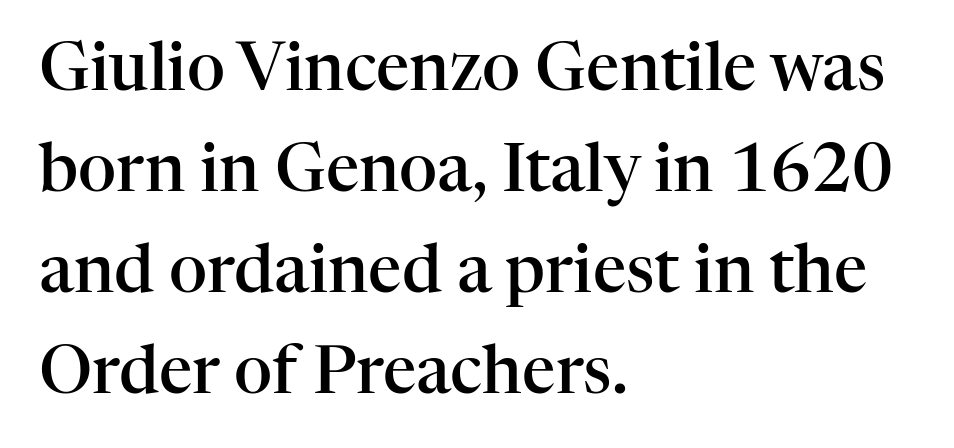
Do the letters lean? They stand straight. Words appear dense and cohesive because spacing is normal. Note the varied advance widths — an 'i' is clearly narrower than an 'm'. Classification — serif.
